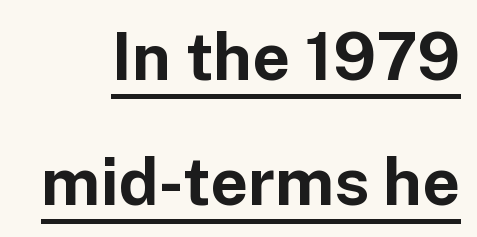
Q: Is the text bold? A: Yes.
Q: Is the text italic (slanted)? A: No, it is upright.
Q: Is the typeface a serif or a sans-serif typeface? A: Sans-serif.
Q: Is the text underlined? A: Yes.
Q: Is the spacing between letters normal or unusually wide? A: Normal.
Q: Width (condensed, normal, or wide)? A: Normal.
Q: Stroke contrast? A: Low.
Q: x-height? A: Medium.
Q: Monospaced? A: No.
